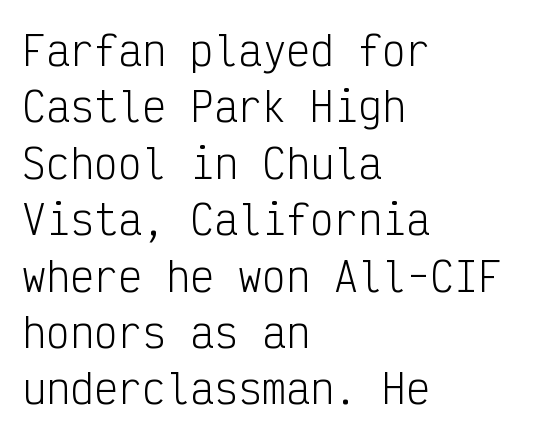
Is the type heavy? It reads as light-to-regular instead. Each new line begins a customary step beneath the previous one. Tracking value appears to be zero — textbook default spacing. A typesetter would call this monospace, since all characters share one set width. The rendering anchors every line to the left-hand side. The lettering holds an erect, upright posture throughout.
